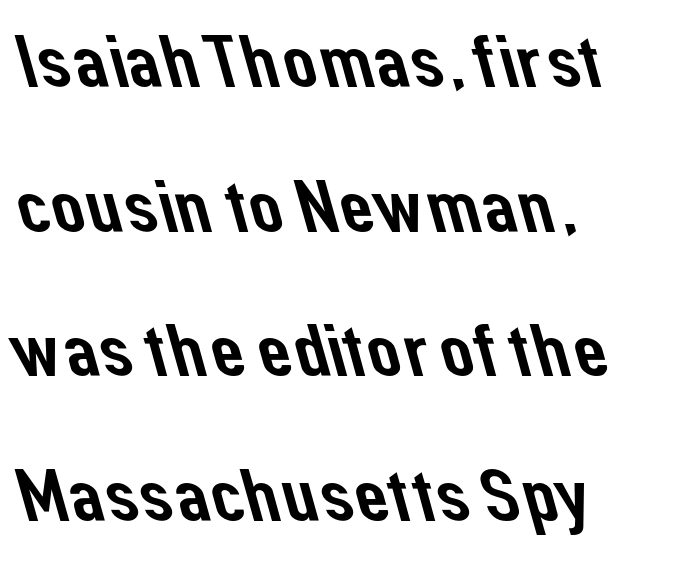
Spacing verdict: proportional, widths tailored to each character. These lines stand farther apart than default settings would place them. Stroke terminals: plain, sans-serif. Underline: absent. One-word summary of the alignment: left.
